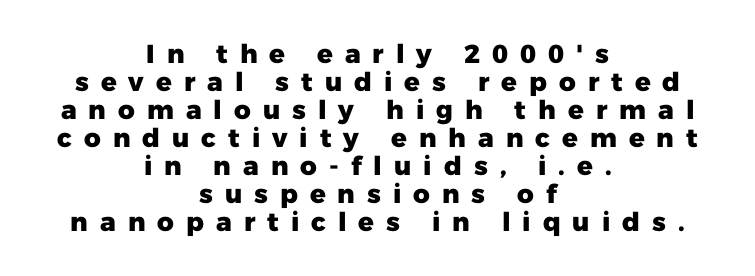
Short note: letters widely spaced. Clear beneath every line of the passage. On the weight axis this lands at bold, roughly 700. The leading is snug, giving the passage a crowded texture. Leftover space on each line is divided equally before and after the words. Every character sits straight up, as roman type does.
